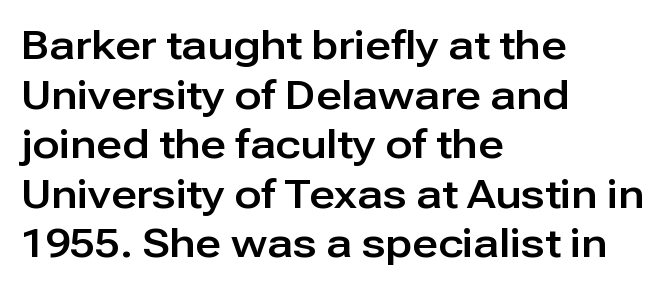
The image shows 40 px sans-serif type, upright; set left-aligned, line spacing 1.24x, normal letter spacing, not underlined; low stroke contrast and a medium x-height.
